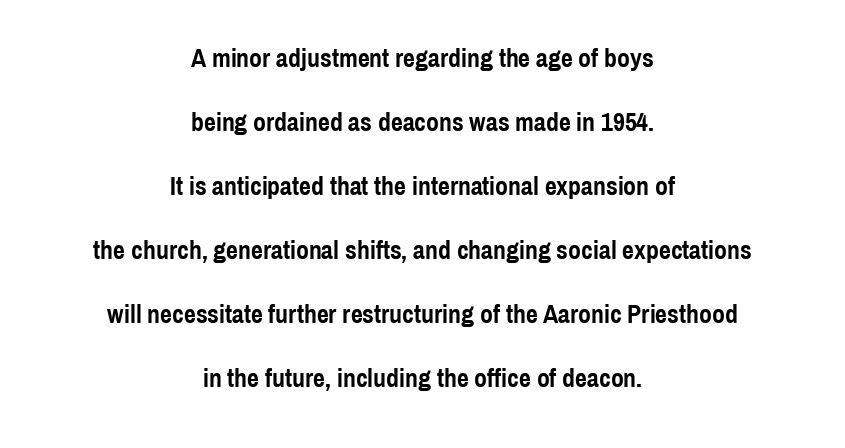
The image shows 26 px bold type, upright; set centered, loose line spacing (2.46x), normal letter spacing, not underlined.
